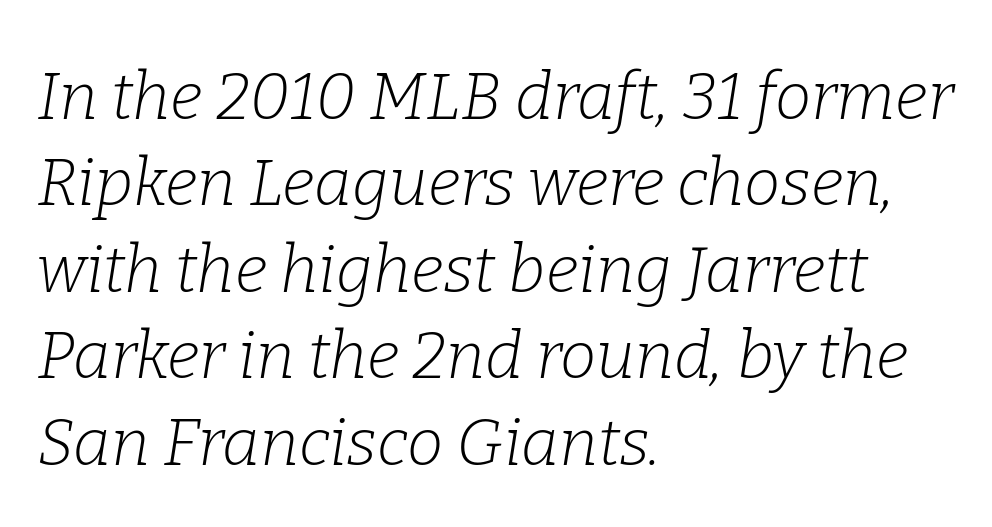
Q: Is the text bold? A: No.
Q: Is the text italic (slanted)? A: Yes, it leans right by about 9 degrees.
Q: Is the typeface a serif or a sans-serif typeface? A: Serif.
Q: Is the text underlined? A: No.
Q: How is the paragraph aligned? A: Left-aligned.
Q: Is the spacing between letters normal or unusually wide? A: Normal.
Q: Is the spacing between lines tight, normal or loose? A: Normal.
Q: Width (condensed, normal, or wide)? A: Normal.
Q: Stroke contrast? A: Low.
Q: x-height? A: Medium.
Q: Monospaced? A: No.
